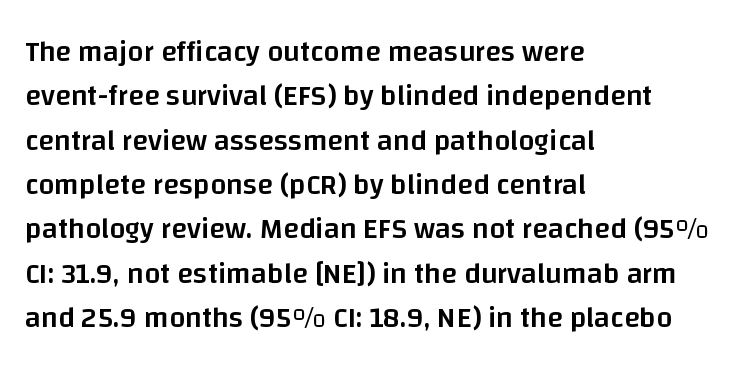
Character widths vary here, with narrow letters taking less room than wide ones. Check the space under the baseline: it is left empty. Caption: multi-line text, flush left, ragged right. Regular leading. Default kerning and tracking; the words read as compact shapes. Every letter is mildly thick-stroked: semibold rather than bold.
